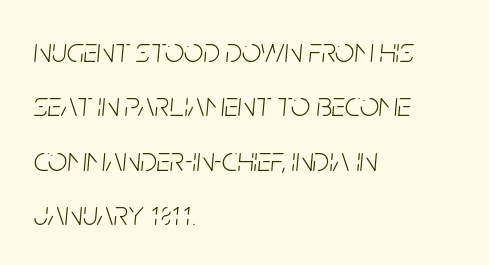
These lines sit exactly where default settings would place them. Only glyphs here, with clear space below each row. A typesetter would mark this as italic. Standard letterfit; no display-style spreading of the glyphs.
